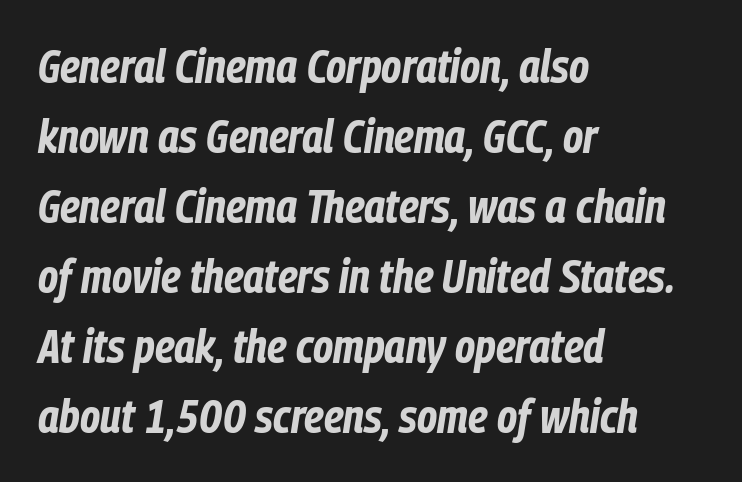
Left-aligned paragraph, ragged on the right. This sample uses an oblique cut, with every glyph tilted off the vertical. Stroke thickness is high; the sample reads as a true bold. Glyph-to-glyph distance matches everyday printed text.
